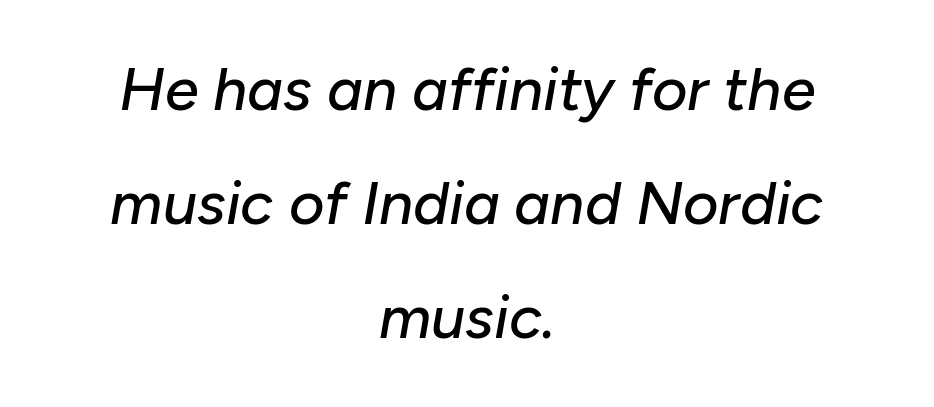
{"italic": "yes", "lean": "right", "slant_degrees": 10, "width": "normal", "stroke_contrast": "low", "x_height": "medium", "monospaced": "no", "underline": "no", "align": "center", "line_spacing_ratio": 1.87, "letter_spacing": "normal", "letter_spacing_em": 0.0, "glyph_px": 61}
